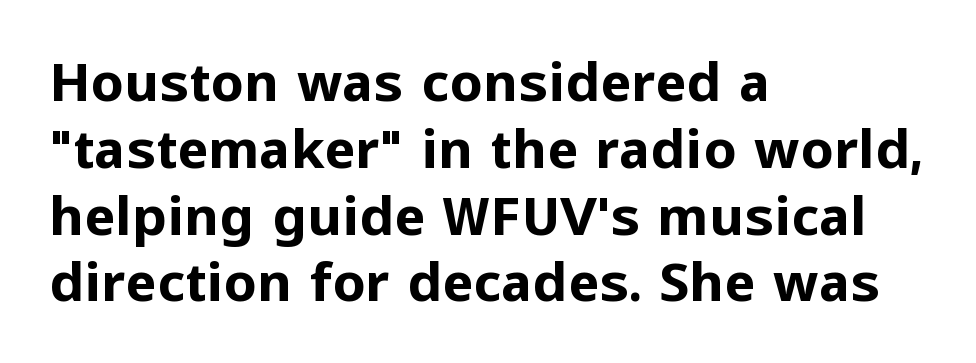
Q: Is the text bold? A: Yes.
Q: Is the text italic (slanted)? A: No, it is upright.
Q: Is the typeface a serif or a sans-serif typeface? A: Sans-serif.
Q: Is the text underlined? A: No.
Q: How is the paragraph aligned? A: Left-aligned.
Q: Is the spacing between letters normal or unusually wide? A: Normal.
Q: Is the spacing between lines tight, normal or loose? A: Normal.
Q: Width (condensed, normal, or wide)? A: Normal.
Q: Stroke contrast? A: Low.
Q: x-height? A: Medium.
Q: Monospaced? A: No.
